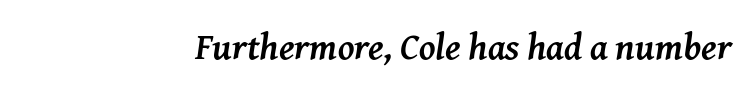
{"serif": "yes", "italic": "yes", "lean": "right", "slant_degrees": 8, "bold": "yes", "weight": "semibold", "width": "normal", "stroke_contrast": "medium", "x_height": "medium", "monospaced": "no", "underline": "no", "letter_spacing": "normal", "letter_spacing_em": 0.0, "glyph_px": 37}
